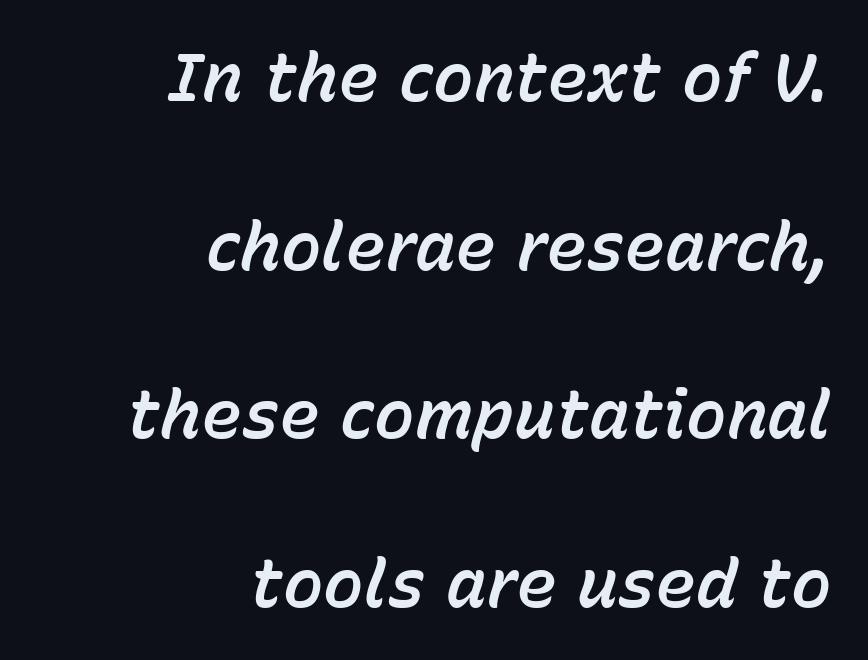
{"italic": "yes", "lean": "right", "slant_degrees": 15, "width": "normal", "stroke_contrast": "low", "x_height": "medium", "monospaced": "no", "underline": "no", "align": "right", "line_spacing": "loose", "line_spacing_ratio": 2.48, "letter_spacing": "normal", "letter_spacing_em": 0.0, "glyph_px": 68}
